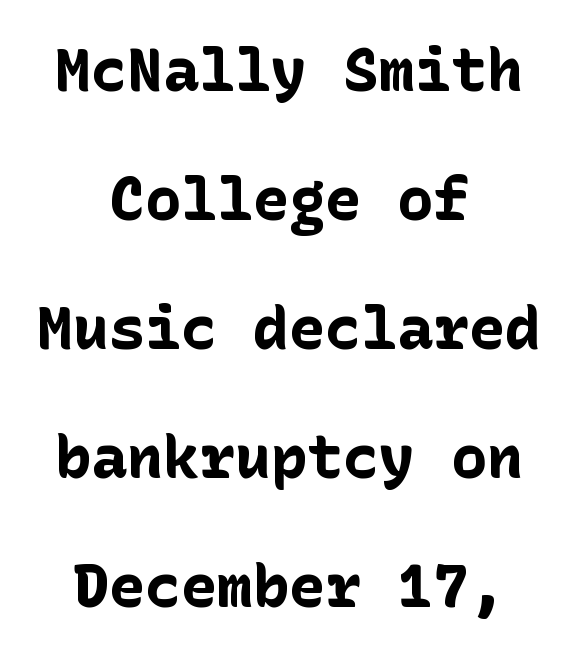
{"serif": "no", "italic": "no", "bold": "yes", "weight": "bold", "width": "normal", "stroke_contrast": "low", "x_height": "medium", "underline": "no", "align": "center", "line_spacing": "loose", "line_spacing_ratio": 2.15, "letter_spacing": "normal", "letter_spacing_em": 0.0, "glyph_px": 60}
